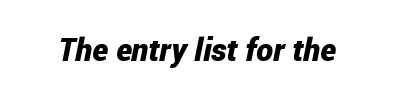
Q: Is the text bold? A: Yes.
Q: Is the text italic (slanted)? A: Yes, it leans right by about 12 degrees.
Q: Is the text underlined? A: No.
Q: Is the spacing between letters normal or unusually wide? A: Normal.
Q: Width (condensed, normal, or wide)? A: Condensed.
Q: Stroke contrast? A: Low.
Q: x-height? A: Medium.
Q: Monospaced? A: No.
